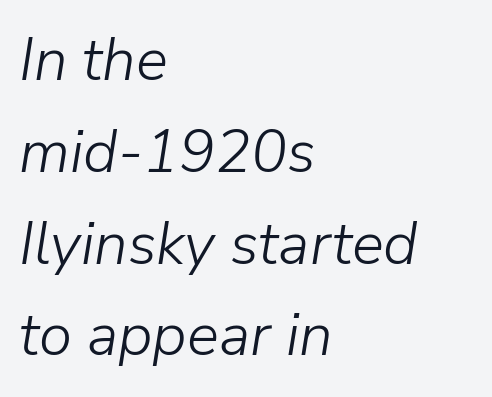
The image shows 60 px light type, italic (leaning right); set left-aligned, normal line spacing (1.53x), normal letter spacing, not underlined; low stroke contrast and a medium x-height.
